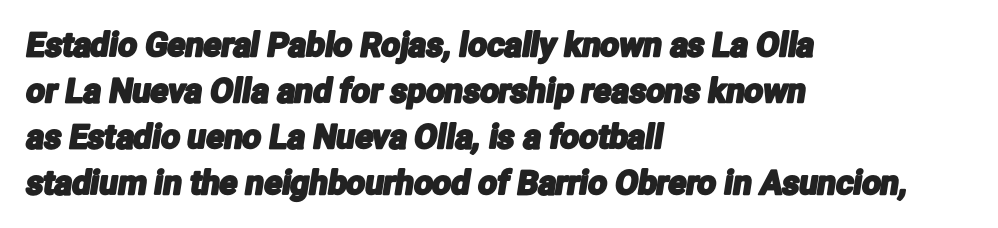
Q: Is the typeface a serif or a sans-serif typeface? A: Sans-serif.
Q: Is the text underlined? A: No.
Q: How is the paragraph aligned? A: Left-aligned.
Q: Is the spacing between letters normal or unusually wide? A: Normal.
Q: Is the spacing between lines tight, normal or loose? A: Normal.
Q: Width (condensed, normal, or wide)? A: Condensed.
Q: Stroke contrast? A: Low.
Q: x-height? A: Medium.
Q: Monospaced? A: No.
